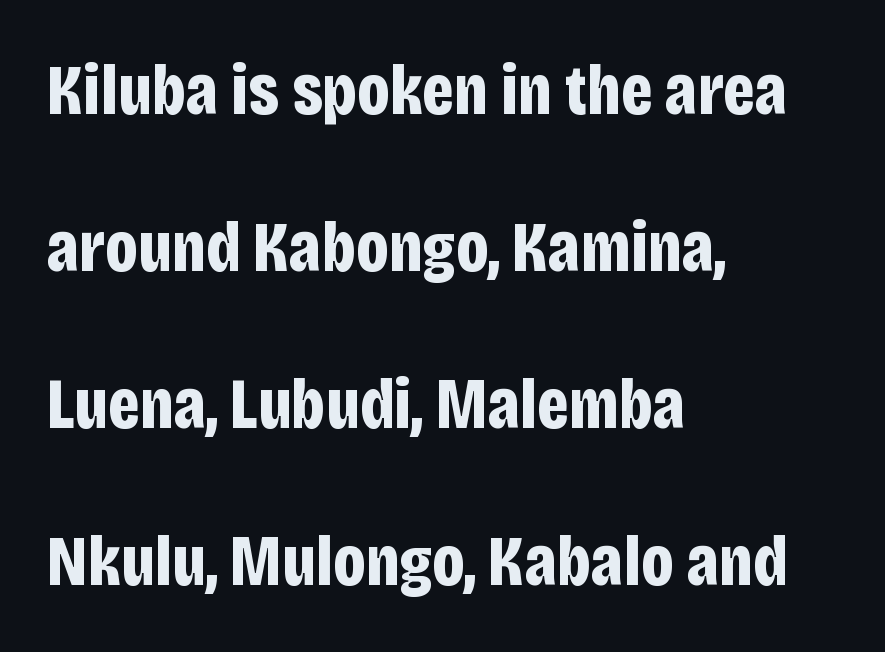
The image shows 71 px bold, condensed sans-serif type, upright; set left-aligned, loose line spacing (2.21x), normal letter spacing, not underlined; low stroke contrast and a large x-height.
